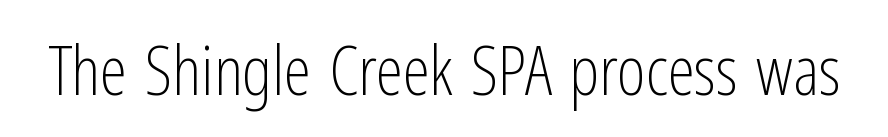
Stroke terminals: plain, sans-serif. There is no visible air inserted between adjacent glyphs. Italic? Not at all — the glyphs are vertical. Note the varied advance widths — an 'i' is clearly narrower than an 'm'.
